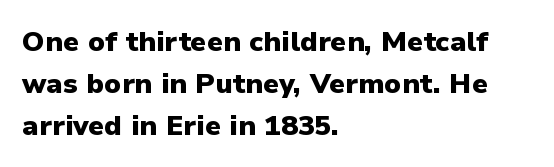
Normally led — the rows are evenly, conventionally spaced. A roman cut, with each character standing at attention. Each word holds together tightly as a unit, with standard inter-letter gaps. Unlike a traditional serif, this face leaves its strokes unadorned.
